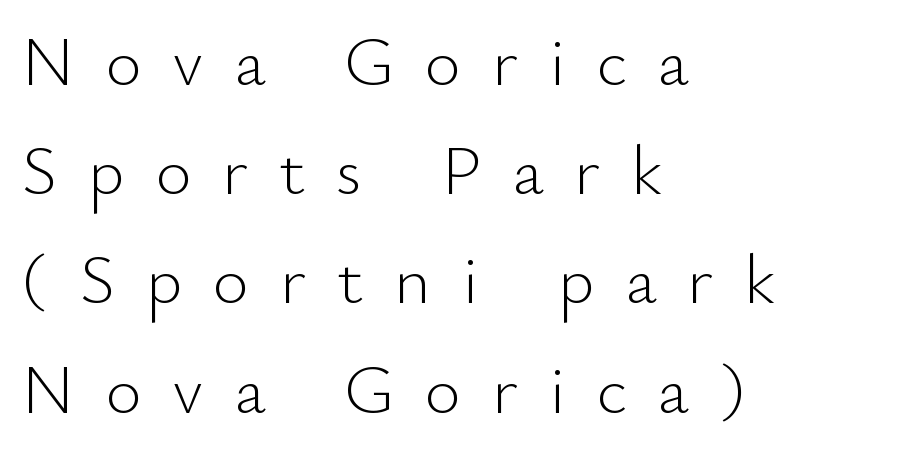
{"serif": "no", "italic": "no", "bold": "no", "weight": "light", "width": "normal", "stroke_contrast": "low", "x_height": "small", "monospaced": "no", "underline": "no", "align": "left", "line_spacing": "normal", "line_spacing_ratio": 1.56, "letter_spacing": "wide", "letter_spacing_em": 0.44, "glyph_px": 70}
